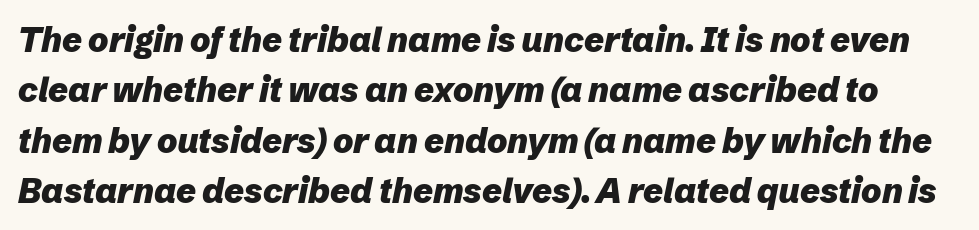
The image shows 34 px heavy type, italic (leaning right); set normal line spacing (1.48x), normal letter spacing, not underlined; low stroke contrast and a medium x-height.
